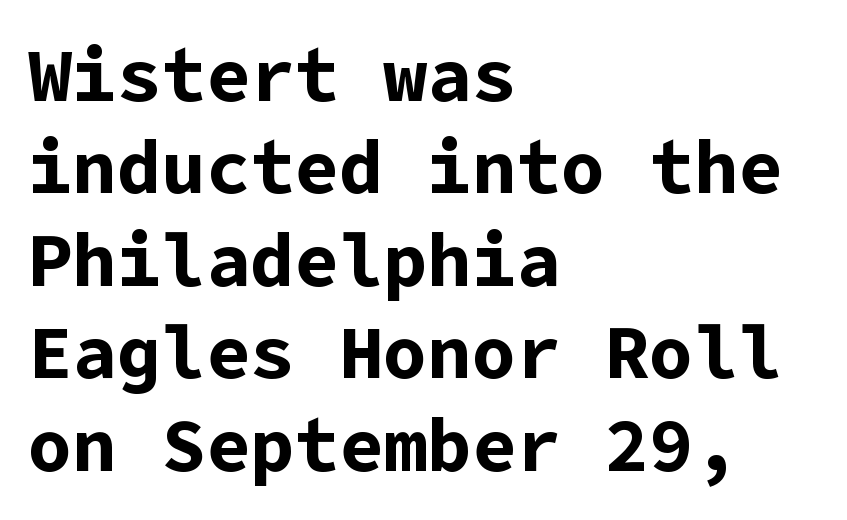
The specimen reads as upright at a glance. Pretty heavy lettering here — definitely bold. The passage shown is not underscored anywhere. The glyphs in this specimen are sans serif. The passage is arranged the way most books set body copy — flush left.
